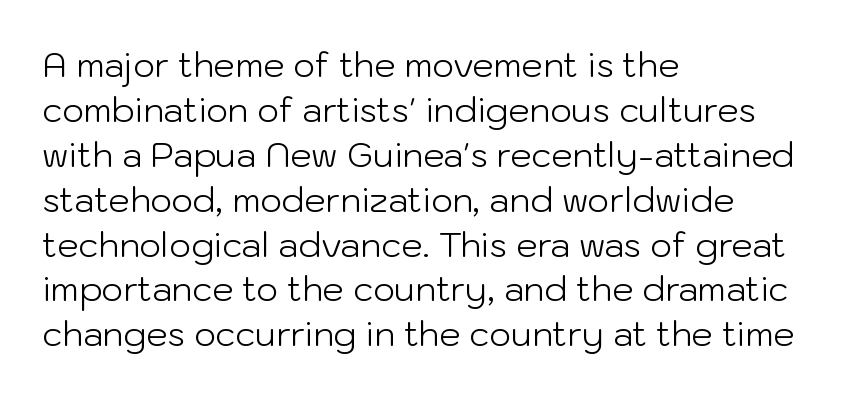
The space beneath each line is pristine and unruled. Note the varied advance widths — an 'i' is clearly narrower than an 'm'. Letter spacing: default. Evenly set lines give the paragraph a standard silhouette. A classic flush-left, rag-right setting is used for this passage. The passage shown is not bold in any degree.
